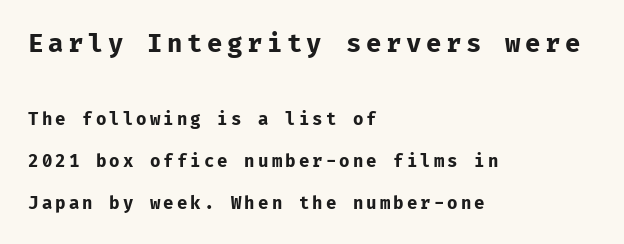
{"italic": "no", "bold": "yes", "underline": "no", "align": "left", "line_spacing": "loose", "line_spacing_ratio": 2.46, "larger_block": "first", "size_ratio": 1.47, "glyph_px": 25}
